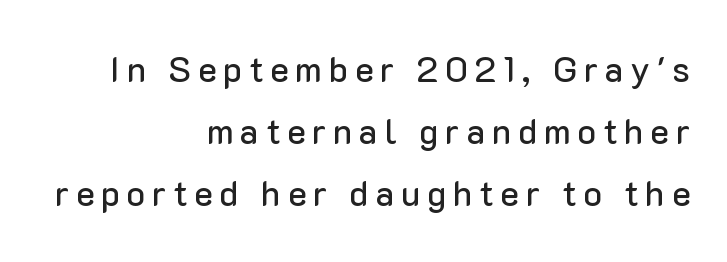
Q: Is the text italic (slanted)? A: No, it is upright.
Q: Is the typeface a serif or a sans-serif typeface? A: Sans-serif.
Q: Is the text underlined? A: No.
Q: How is the paragraph aligned? A: Right-aligned.
Q: Width (condensed, normal, or wide)? A: Normal.
Q: Stroke contrast? A: Low.
Q: x-height? A: Medium.
Q: Monospaced? A: No.
